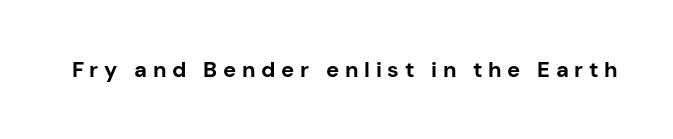
{"italic": "no", "bold": "yes", "underline": "no", "letter_spacing": "wide", "letter_spacing_em": 0.26, "glyph_px": 22}
